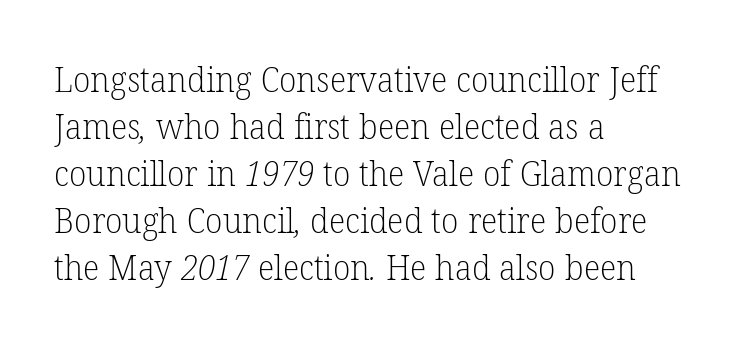
Q: Is the text bold? A: No.
Q: Is the typeface a serif or a sans-serif typeface? A: Serif.
Q: Is the text underlined? A: No.
Q: How is the paragraph aligned? A: Left-aligned.
Q: Is the spacing between letters normal or unusually wide? A: Normal.
Q: Is the spacing between lines tight, normal or loose? A: Normal.
Q: Width (condensed, normal, or wide)? A: Normal.
Q: Stroke contrast? A: Low.
Q: x-height? A: Medium.
Q: Monospaced? A: No.
